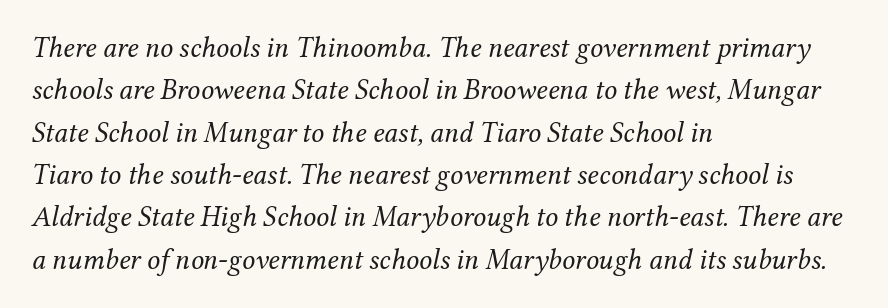
Each new line begins a customary step beneath the previous one. Weight: not bold — regular or lighter. The letters advance in unequal steps, a hallmark of proportional type. In terms of letterspacing, this is plain default setting. The rendering shows small feet on the letterforms — a serif design.
